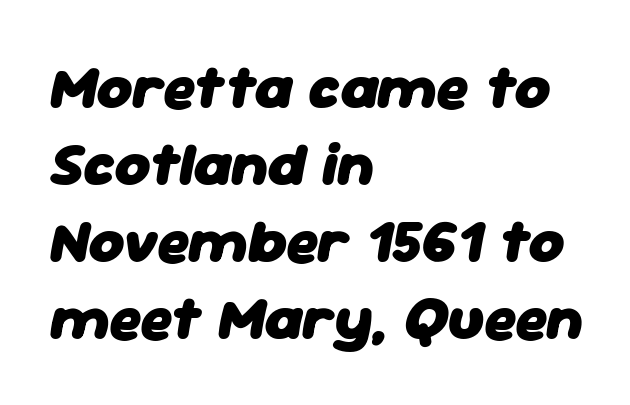
Each letter keeps its own natural width here, so spacing adapts to shape. Just letters on the line, the space beneath them empty. Plenty of ink on the page — the face is bold. There's an unmistakable incline to the writing here. This sample is left-justified, so line endings fall wherever the words run out.
